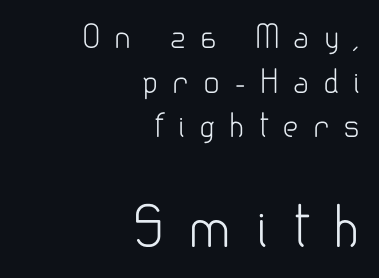
{"serif": "no", "italic": "no", "bold": "no", "weight": "light", "width": "normal", "stroke_contrast": "low", "x_height": "small", "monospaced": "no", "underline": "no", "align": "right", "line_spacing": "normal", "line_spacing_ratio": 1.44, "letter_spacing": "wide", "letter_spacing_em": 0.45, "larger_block": "second", "size_ratio": 1.74, "glyph_px": 54}
